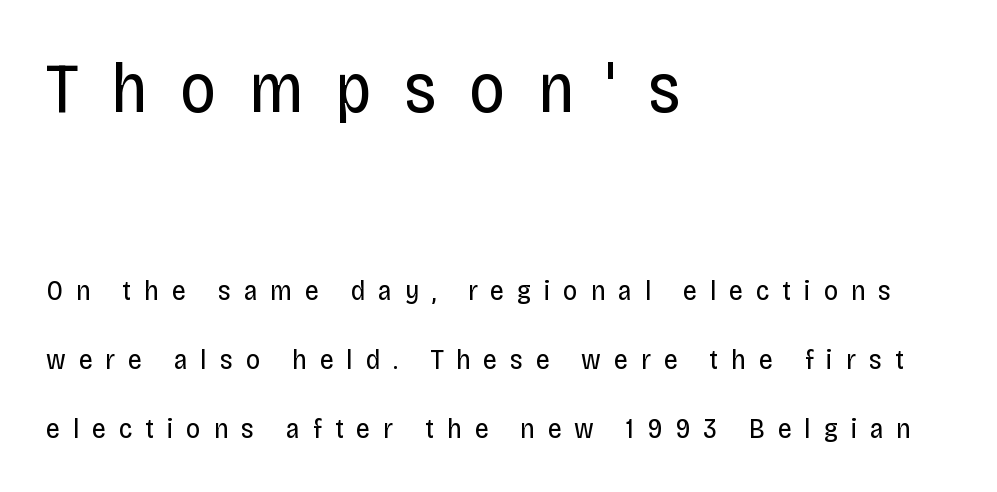
Here the first block reads like a headline and the second like body copy. Weight: not bold — regular or lighter. Unlike italic type, these characters show no tilt at all. Glyph-to-glyph distance is far greater than everyday printed text.
